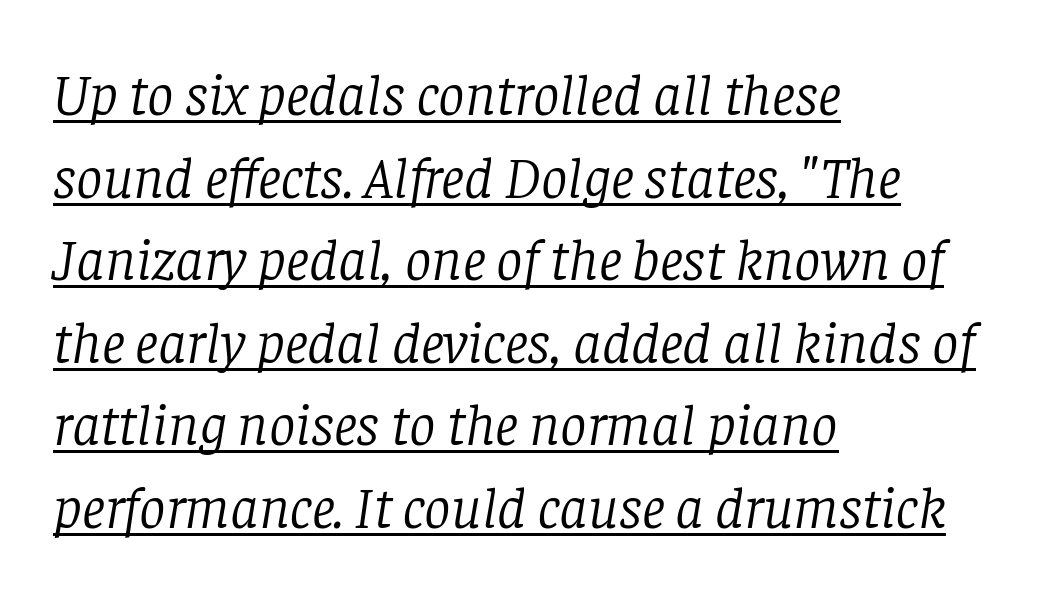
{"serif": "yes", "italic": "yes", "lean": "right", "slant_degrees": 8, "bold": "no", "weight": "light", "width": "normal", "stroke_contrast": "low", "x_height": "large", "monospaced": "no", "underline": "yes", "align": "left", "line_spacing": "normal", "line_spacing_ratio": 1.4, "letter_spacing": "normal", "letter_spacing_em": 0.0, "glyph_px": 59}
